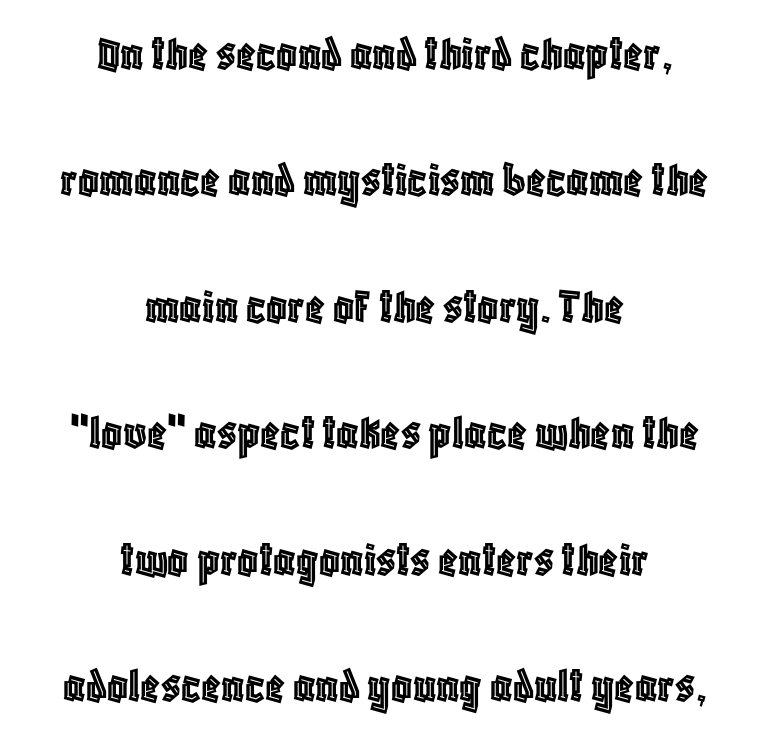
The image shows 51 px condensed type, upright; set centered, loose line spacing (2.48x), normal letter spacing, not underlined; a large x-height.
